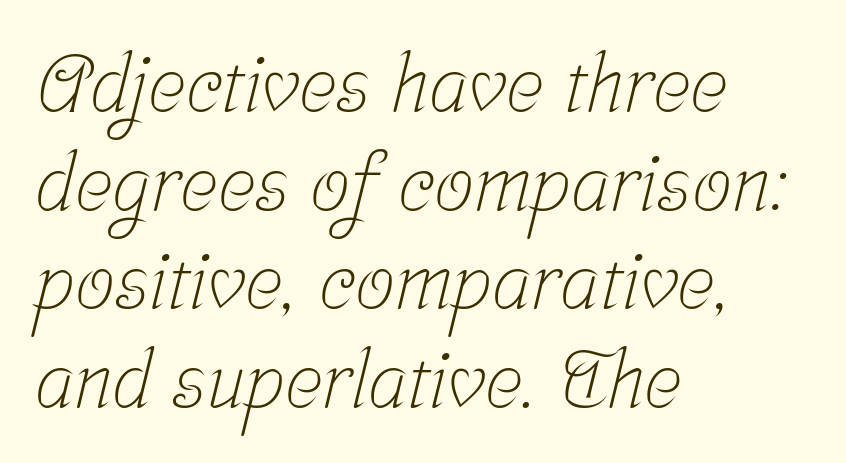
The image shows 79 px light, condensed serif type; set left-aligned, normal line spacing (1.25x), normal letter spacing, not underlined; low stroke contrast and a medium x-height.
